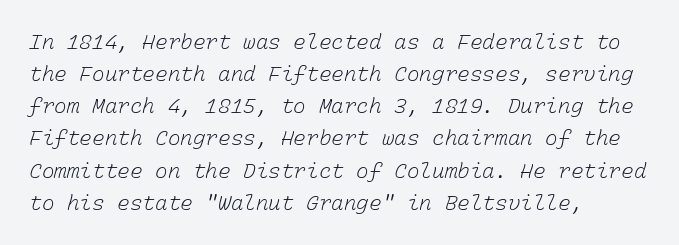
The image shows 21 px text type; set left-aligned, normal line spacing (1.53x), normal letter spacing, not underlined.
